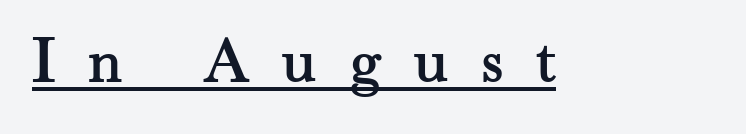
{"serif": "yes", "italic": "no", "width": "normal", "stroke_contrast": "medium", "x_height": "small", "monospaced": "no", "underline": "yes", "letter_spacing": "wide", "letter_spacing_em": 0.47, "glyph_px": 68}
